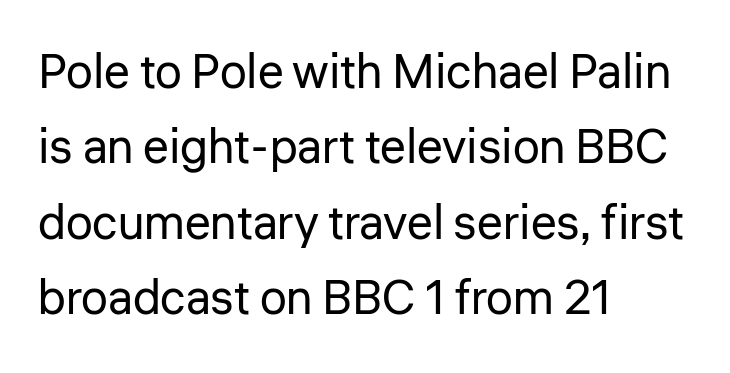
The image shows 48 px regular-weight sans-serif type, upright; set left-aligned, normal line spacing (1.57x), normal letter spacing, not underlined; low stroke contrast and a medium x-height.
